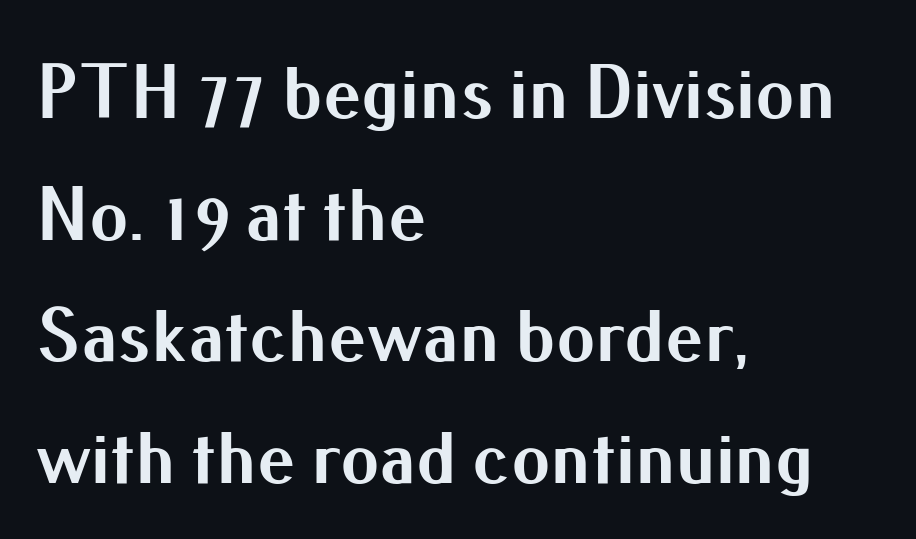
Do the characters align in a grid? No, the font is proportional. The leading is moderate, giving the passage an even texture. This is the regular roman posture of the typeface. Font category for this specimen: sans-serif. The glyphs have the mass of a bold cut. The paragraph has a hard left edge and a soft right edge.
